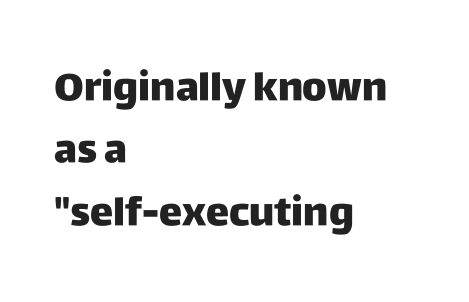
The image shows 39 px heavy sans-serif type, upright; set left-aligned, normal line spacing (1.6x), normal letter spacing, not underlined; low stroke contrast and a large x-height.
